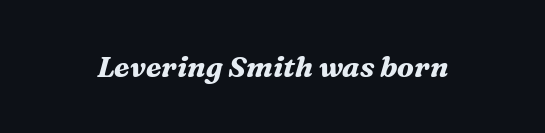
Examine the stroke ends and you'll spot serifs. How are the letters spaced? Ordinarily, with no added tracking. This sample has the flowing, uneven cadence of proportional lettering. There's an unmistakable incline to the writing here. These words are printed bold, with thick strokes throughout. The glyphs are unaccompanied by any horizontal stroke below them.
